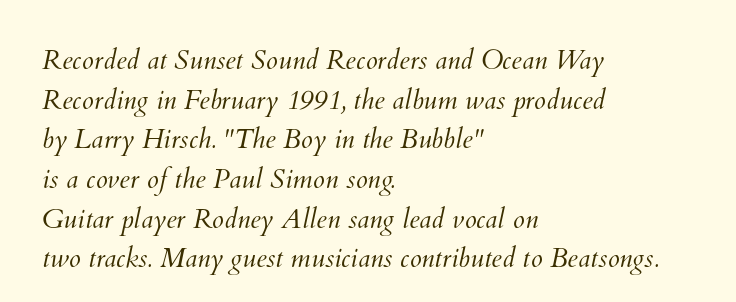
{"bold": "no", "underline": "no", "align": "left", "line_spacing": "normal", "line_spacing_ratio": 1.47, "letter_spacing": "normal", "letter_spacing_em": 0.0, "glyph_px": 27}
